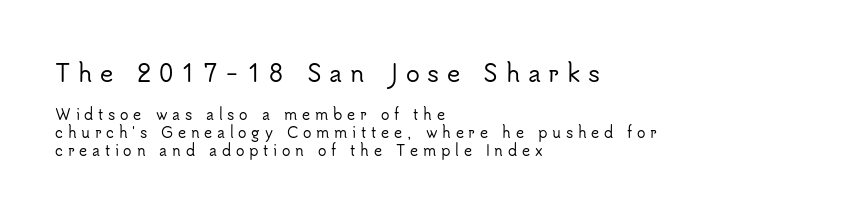
Spacing between characters has been opened up far beyond the box default. The space directly below the letters is spotless. Block one is the big one; block two sits smaller underneath. This sample is left-justified, so line endings fall wherever the words run out. This block has exactly the height ordinary leading produces.
